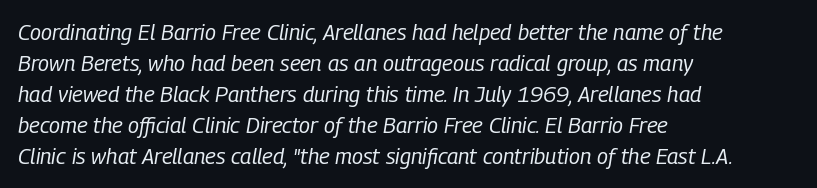
Is the stroke heavy? The answer is a plain regular-or-lighter. Look at the tracking — it's just the regular setting, nothing added. The space beneath each line is pristine and unruled. If you drew a line through each stem, it would be angled. In CSS terms this would be text-align: left.
